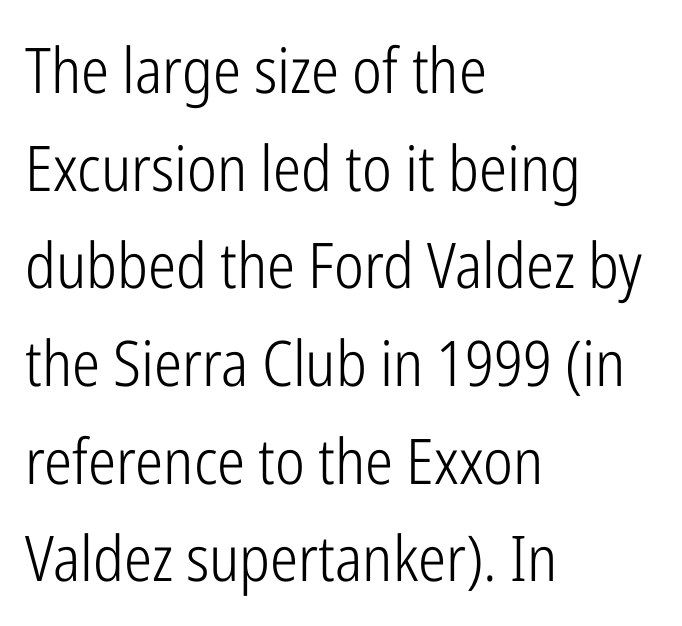
The typesetter chose a ragged-right arrangement here. The string is rendered with underlining switched off. Italic: no, the glyphs are upright roman. Character widths vary here, with narrow letters taking less room than wide ones.
